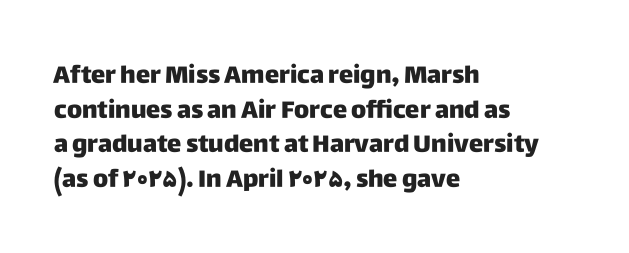
Q: Is the text italic (slanted)? A: No, it is upright.
Q: Is the text underlined? A: No.
Q: How is the paragraph aligned? A: Left-aligned.
Q: Is the spacing between letters normal or unusually wide? A: Normal.
Q: Is the spacing between lines tight, normal or loose? A: Normal.
